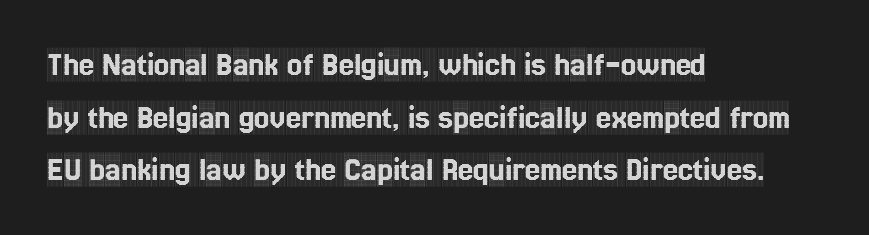
The image shows 34 px condensed serif type, upright; set left-aligned, normal line spacing (1.55x), normal letter spacing, not underlined; a large x-height.
